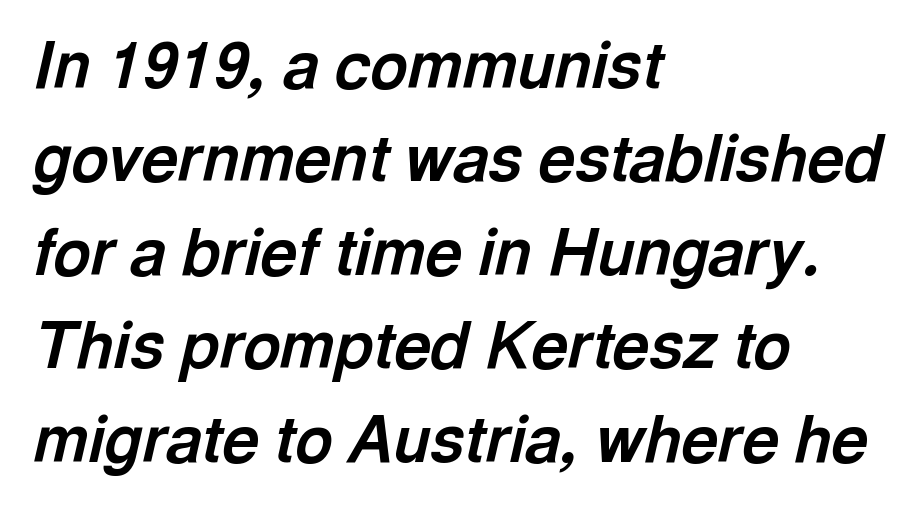
The image shows 64 px bold type, italic (leaning right); set left-aligned, normal line spacing (1.46x), normal letter spacing, not underlined; a medium x-height.
